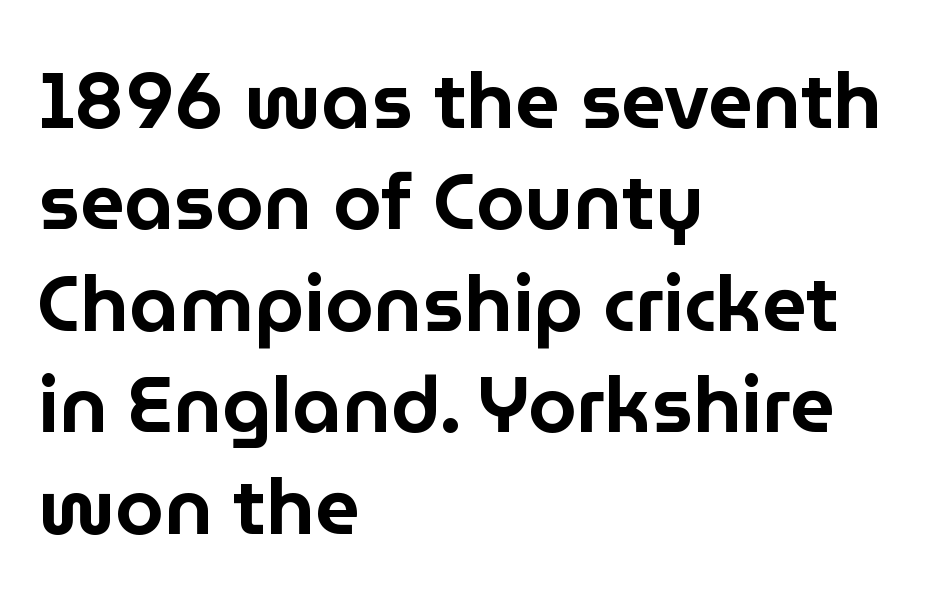
Q: Is the text italic (slanted)? A: No, it is upright.
Q: Is the typeface a serif or a sans-serif typeface? A: Sans-serif.
Q: Is the text underlined? A: No.
Q: How is the paragraph aligned? A: Left-aligned.
Q: Is the spacing between letters normal or unusually wide? A: Normal.
Q: Is the spacing between lines tight, normal or loose? A: Normal.
Q: Width (condensed, normal, or wide)? A: Normal.
Q: Stroke contrast? A: Low.
Q: x-height? A: Medium.
Q: Monospaced? A: No.
